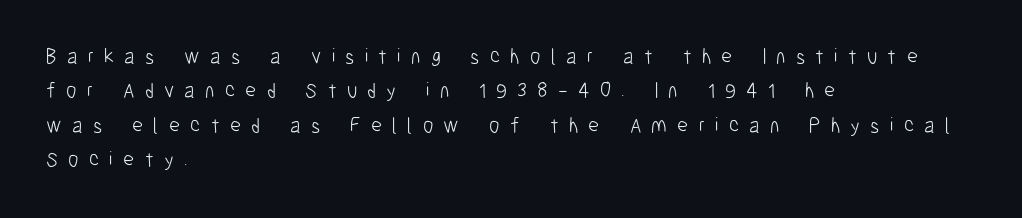
{"italic": "no", "bold": "no", "underline": "no", "align": "left", "line_spacing": "normal", "line_spacing_ratio": 1.64, "letter_spacing": "wide", "letter_spacing_em": 0.49, "glyph_px": 21}
